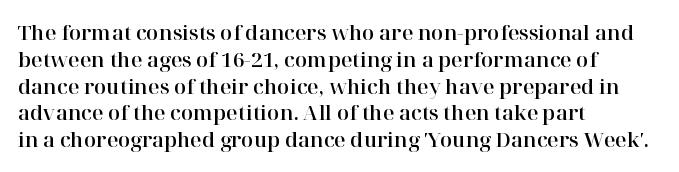
The vertical gap from one line to the next is medium. The letters sit at their default tracking, neither squeezed nor spread. A student would call this left alignment; a typographer would say flush left, rag right. Does the lettering tilt? It doesn't — this is upright.
